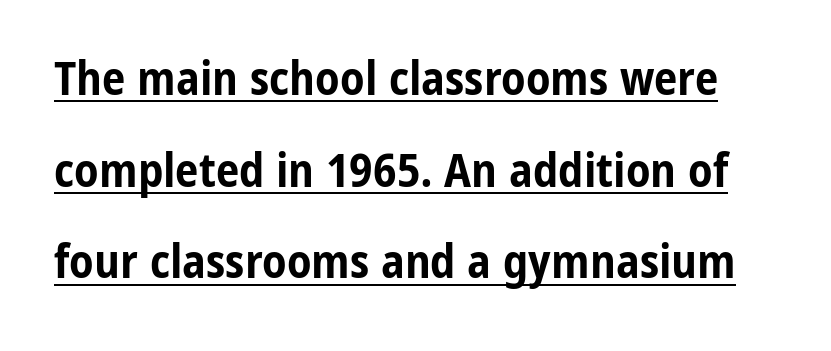
Q: Is the text bold? A: Yes.
Q: Is the text italic (slanted)? A: No, it is upright.
Q: Is the typeface a serif or a sans-serif typeface? A: Sans-serif.
Q: Is the text underlined? A: Yes.
Q: Is the spacing between letters normal or unusually wide? A: Normal.
Q: Is the spacing between lines tight, normal or loose? A: Loose.
Q: Width (condensed, normal, or wide)? A: Condensed.
Q: Stroke contrast? A: Low.
Q: x-height? A: Medium.
Q: Monospaced? A: No.
